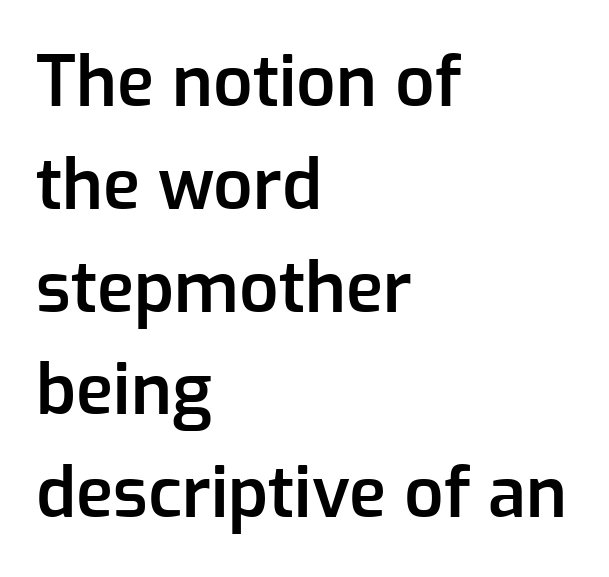
Q: Is the text bold? A: Semi-bold.
Q: Is the text italic (slanted)? A: No, it is upright.
Q: Is the typeface a serif or a sans-serif typeface? A: Sans-serif.
Q: Is the text underlined? A: No.
Q: How is the paragraph aligned? A: Left-aligned.
Q: Is the spacing between letters normal or unusually wide? A: Normal.
Q: Is the spacing between lines tight, normal or loose? A: Normal.
Q: Width (condensed, normal, or wide)? A: Normal.
Q: Stroke contrast? A: Low.
Q: x-height? A: Medium.
Q: Monospaced? A: No.
